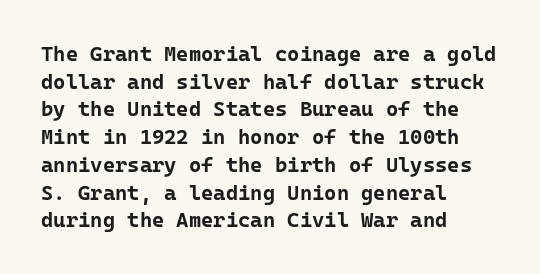
{"italic": "no", "bold": "yes", "underline": "no", "align": "left", "line_spacing": "normal", "line_spacing_ratio": 1.32, "letter_spacing": "normal", "letter_spacing_em": 0.0, "glyph_px": 21}
